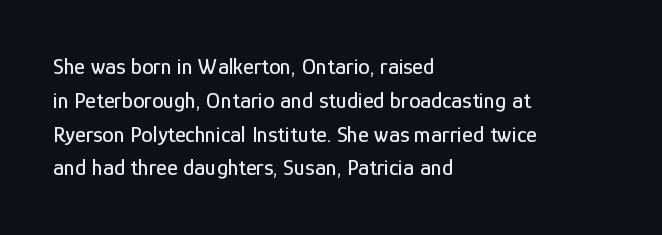
{"italic": "no", "underline": "no", "align": "left", "line_spacing": "normal", "line_spacing_ratio": 1.47, "letter_spacing": "normal", "letter_spacing_em": 0.0, "glyph_px": 23}
